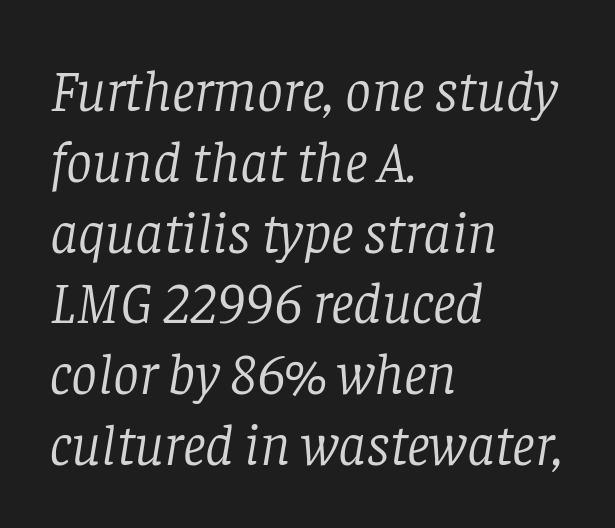
{"serif": "yes", "italic": "yes", "lean": "right", "slant_degrees": 8, "bold": "no", "weight": "light", "width": "normal", "stroke_contrast": "low", "x_height": "large", "monospaced": "no", "underline": "no", "align": "left", "line_spacing_ratio": 1.22, "letter_spacing": "normal", "letter_spacing_em": 0.0, "glyph_px": 58}
